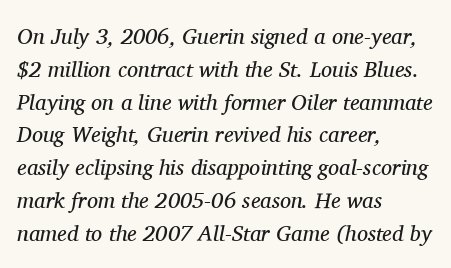
{"italic": "yes", "lean": "right", "slant_degrees": 11, "bold": "no", "underline": "no", "align": "left", "line_spacing": "normal", "line_spacing_ratio": 1.49, "letter_spacing": "normal", "letter_spacing_em": 0.0, "glyph_px": 22}
